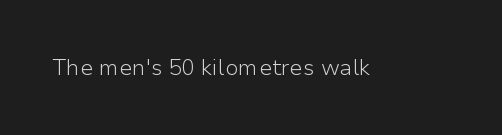
The image shows 22 px text type, upright; set normal letter spacing, not underlined.
